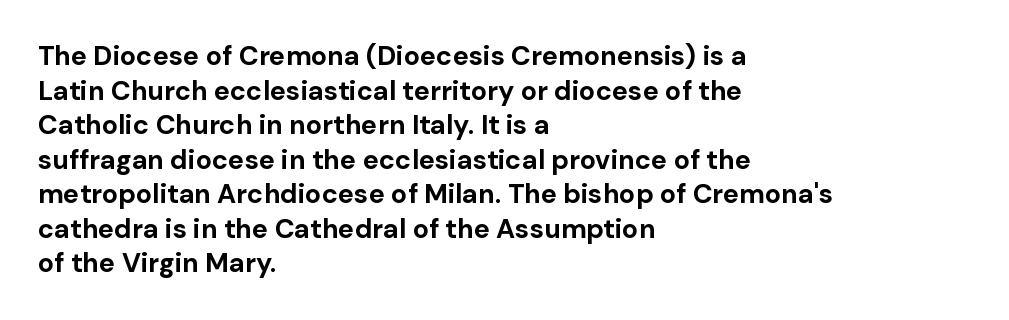
Compared with typical body copy, the letter spacing here is the same. The setting favours the left margin, as ordinary paragraphs usually do. Heft: maximum for text — a bold. Beneath every word, the page is bare. Successive baselines arrive at the customary interval. These lines were composed using upright roman letters.
